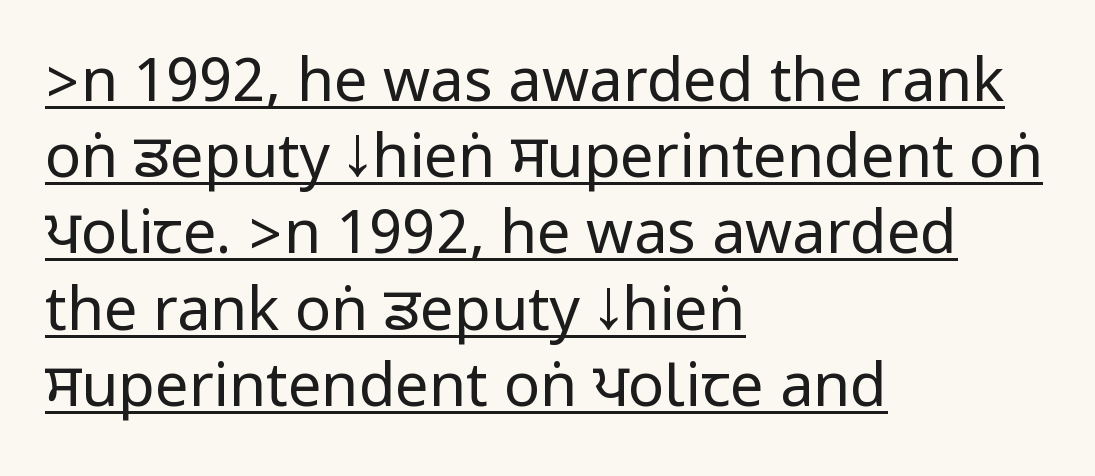
{"serif": "no", "italic": "no", "bold": "no", "weight": "regular", "width": "condensed", "stroke_contrast": "low", "underline": "yes", "align": "left", "line_spacing": "normal", "line_spacing_ratio": 1.27, "letter_spacing": "normal", "letter_spacing_em": 0.0, "glyph_px": 60}
